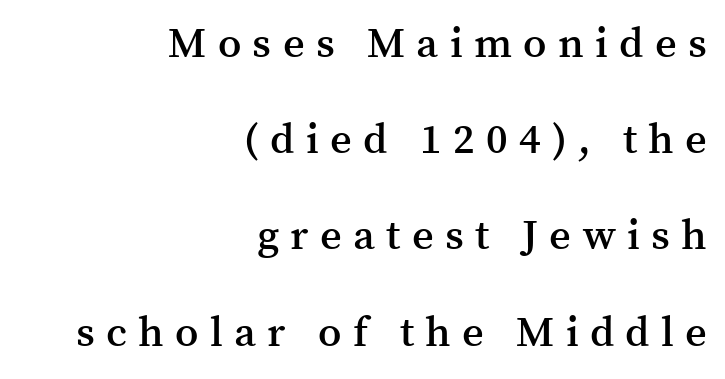
The image shows 42 px semibold serif type, upright; set right-aligned, loose line spacing (2.29x), unusually wide letter spacing (+0.27 em), not underlined; medium stroke contrast and a medium x-height.
